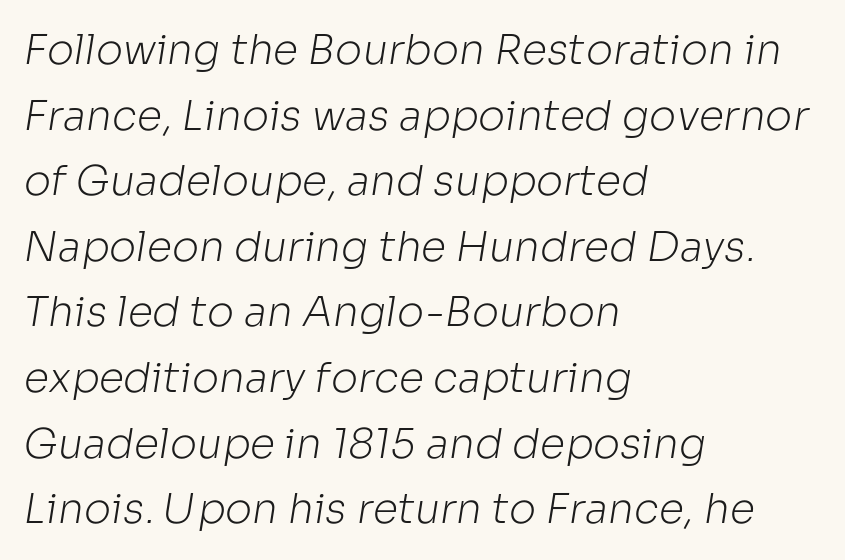
Q: Is the text bold? A: No.
Q: Is the typeface a serif or a sans-serif typeface? A: Sans-serif.
Q: Is the text underlined? A: No.
Q: How is the paragraph aligned? A: Left-aligned.
Q: Is the spacing between letters normal or unusually wide? A: Normal.
Q: Is the spacing between lines tight, normal or loose? A: Normal.
Q: Width (condensed, normal, or wide)? A: Normal.
Q: Stroke contrast? A: Low.
Q: x-height? A: Medium.
Q: Monospaced? A: No.
